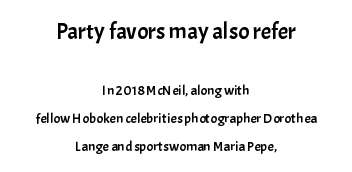
Q: Is the text italic (slanted)? A: No, it is upright.
Q: Is the text underlined? A: No.
Q: How is the paragraph aligned? A: Centered.
Q: Is the spacing between letters normal or unusually wide? A: Normal.
Q: Is the spacing between lines tight, normal or loose? A: Loose.
Q: Which block of text is set in a larger size, the first (top) or the second (bottom)? A: The first (top) one.
